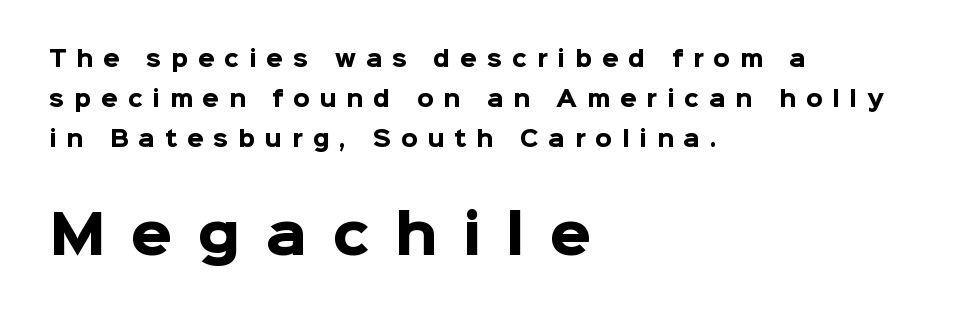
{"serif": "no", "italic": "no", "bold": "yes", "weight": "heavy", "width": "normal", "stroke_contrast": "low", "x_height": "medium", "monospaced": "no", "underline": "no", "align": "left", "line_spacing": "loose", "line_spacing_ratio": 1.91, "letter_spacing": "wide", "letter_spacing_em": 0.48, "larger_block": "second", "size_ratio": 2.52, "glyph_px": 53}
